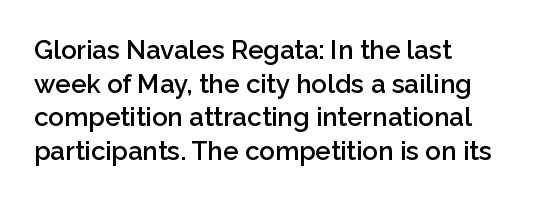
The image shows 26 px text type, upright; set left-aligned, normal line spacing (1.29x), normal letter spacing, not underlined.
